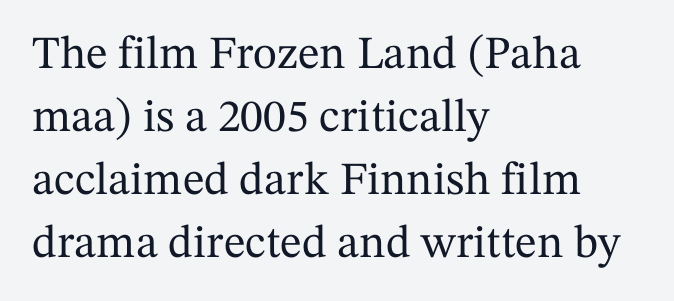
The image shows 46 px serif type, upright; set left-aligned, normal line spacing (1.37x), normal letter spacing, not underlined; medium stroke contrast and a medium x-height.
